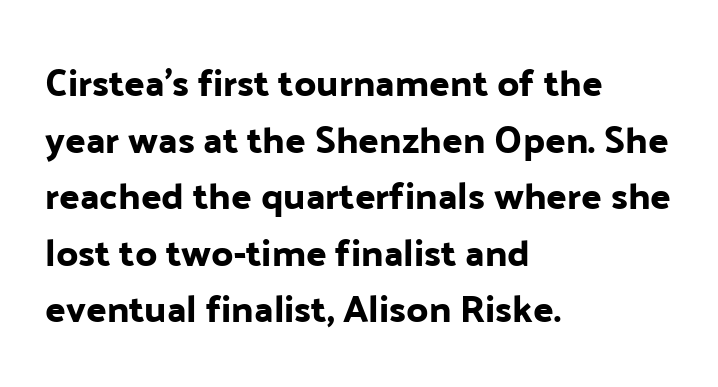
Inter-character spacing is left at the font's built-in metrics. The designer went with a sans here, leaving each stem footless. Is the block centered? No — it sits flush against the left margin. Italic: no, the glyphs are upright roman.
